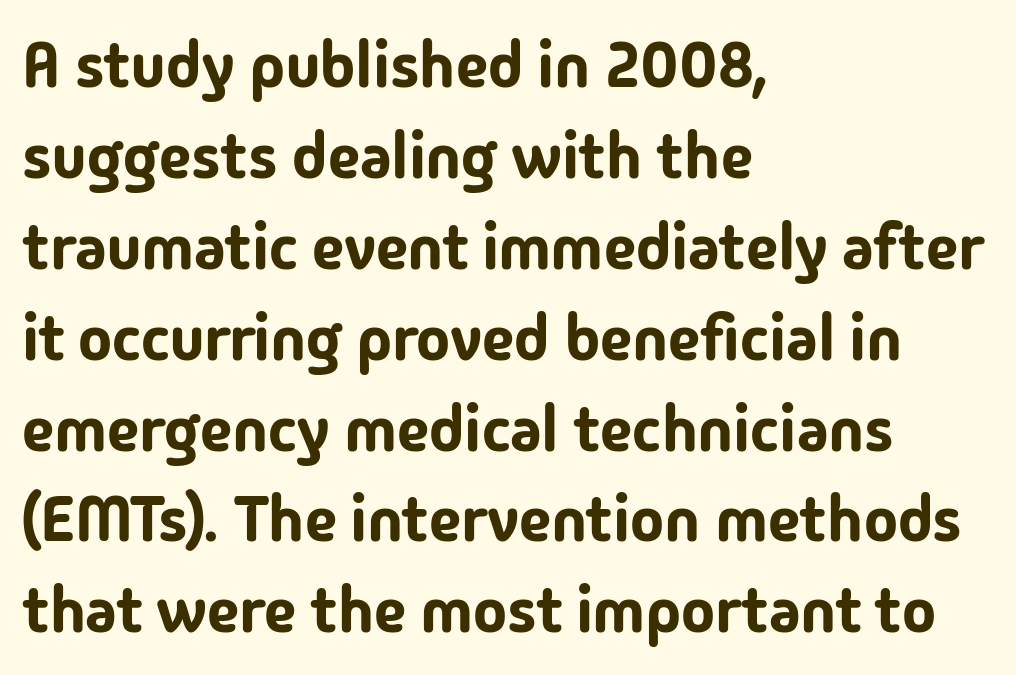
Q: Is the text italic (slanted)? A: No, it is upright.
Q: Is the typeface a serif or a sans-serif typeface? A: Sans-serif.
Q: Is the text underlined? A: No.
Q: How is the paragraph aligned? A: Left-aligned.
Q: Is the spacing between letters normal or unusually wide? A: Normal.
Q: Is the spacing between lines tight, normal or loose? A: Normal.
Q: Width (condensed, normal, or wide)? A: Normal.
Q: Stroke contrast? A: Low.
Q: x-height? A: Medium.
Q: Monospaced? A: No.
